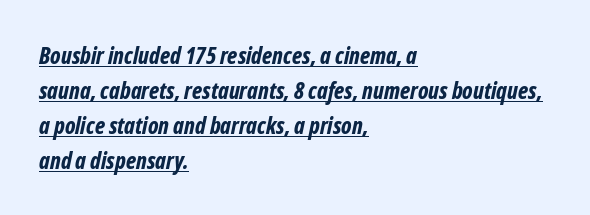
Words appear dense and cohesive because spacing is normal. Strong, thick strokes mark this as bold type. The rendering uses a moderate line-height, typical for paragraphs. Italic: yes, the glyphs are oblique.
